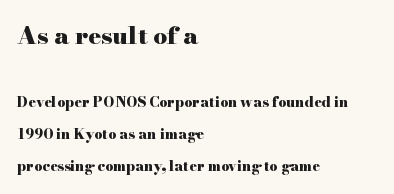
{"italic": "no", "bold": "yes", "underline": "no", "align": "left", "line_spacing": "loose", "line_spacing_ratio": 2.28, "letter_spacing": "normal", "letter_spacing_em": 0.0, "larger_block": "first", "size_ratio": 1.71, "glyph_px": 24}
